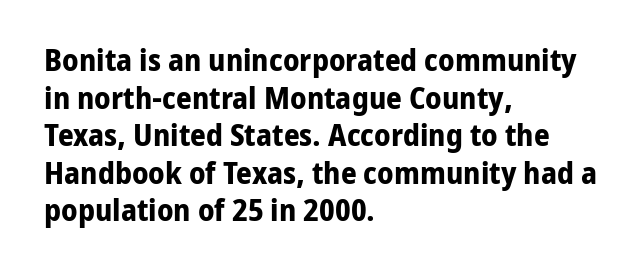
The image shows 31 px bold sans-serif type, upright; set left-aligned, line spacing 1.21x, normal letter spacing, not underlined; low stroke contrast and a medium x-height.
